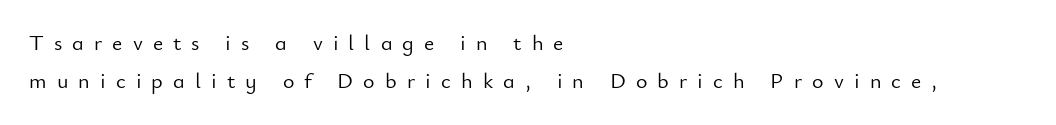
Compared with typical body copy, the letter spacing here is much looser. Characters remain perfectly vertical along every line. Check the space under the baseline: it is left empty. A light-to-regular cut is what we see here. A student would call this left alignment; a typographer would say flush left, rag right.
